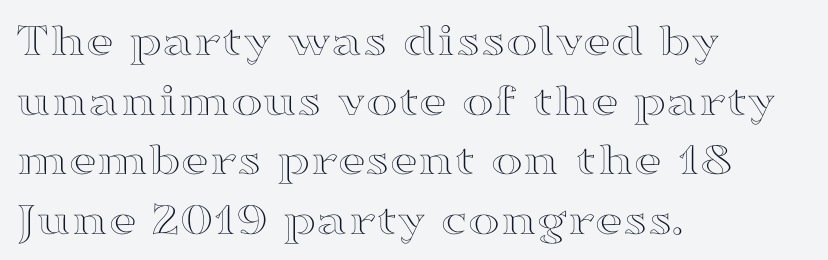
The image shows 48 px wide type, upright; set left-aligned, line spacing 1.24x, normal letter spacing, not underlined; a medium x-height.
